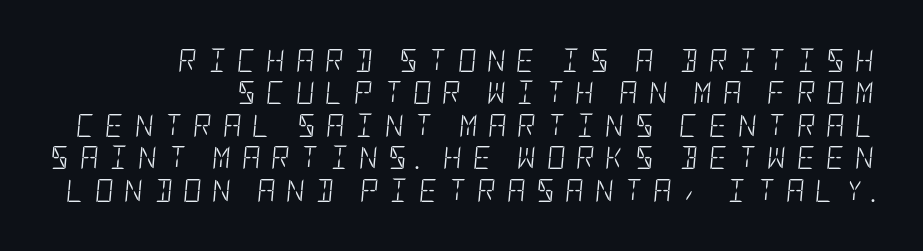
{"italic": "yes", "lean": "right", "slant_degrees": 5, "bold": "no", "underline": "no", "align": "right", "line_spacing": "normal", "line_spacing_ratio": 1.41, "letter_spacing": "wide", "letter_spacing_em": 0.46, "glyph_px": 23}
